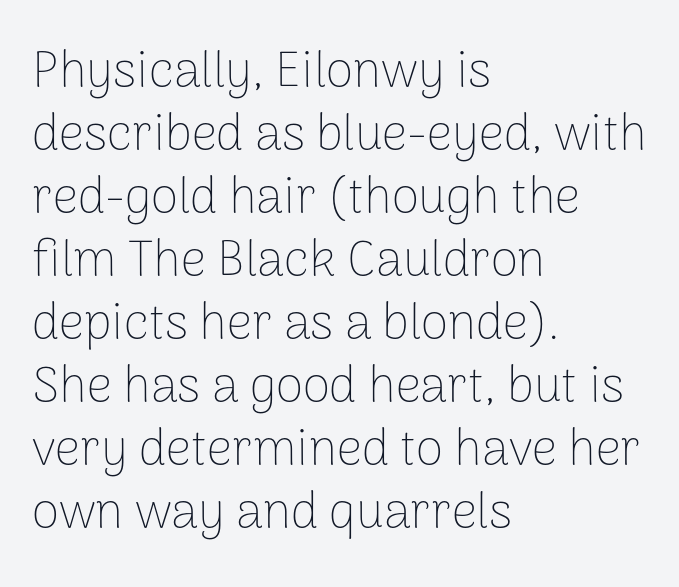
If you measured baseline to baseline, you'd find a middling distance. You could call the tracking neutral — neither tight nor loose. Examine the stroke ends and you'll find no serifs. Each line starts at the same left margin while the right side varies. Upright lettering throughout. Descenders hang freely into open space.
